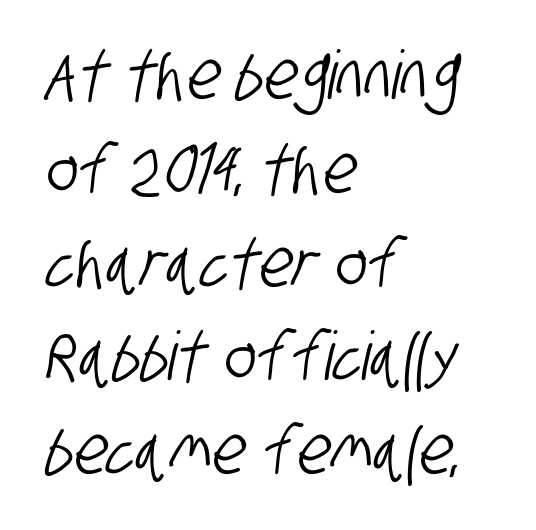
Baseline-to-baseline distance is the conventional proportion of letter height. The passage shown is typeset with a sans-serif family. The passage shown is typed in a proportional face where columns would drift. Underlining? Definitely not there. Is the block centered? No — it sits flush against the left margin. The face used here is rendered with its standard letterfit.
